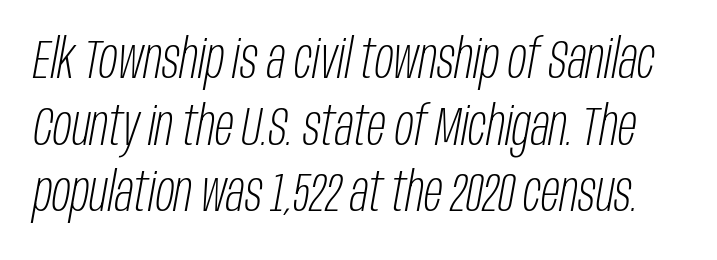
Q: Is the text bold? A: No.
Q: Is the text italic (slanted)? A: Yes, it leans right by about 10 degrees.
Q: Is the text underlined? A: No.
Q: Is the spacing between letters normal or unusually wide? A: Normal.
Q: Width (condensed, normal, or wide)? A: Condensed.
Q: Stroke contrast? A: Low.
Q: x-height? A: Large.
Q: Monospaced? A: No.
